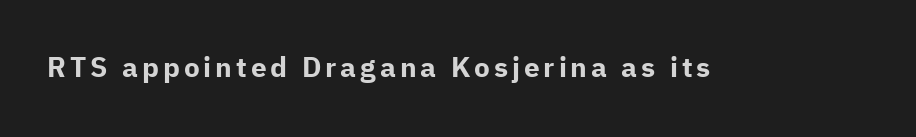
Q: Is the text bold? A: Yes.
Q: Is the text italic (slanted)? A: No, it is upright.
Q: Is the typeface a serif or a sans-serif typeface? A: Sans-serif.
Q: Is the text underlined? A: No.
Q: Width (condensed, normal, or wide)? A: Normal.
Q: Stroke contrast? A: Low.
Q: x-height? A: Medium.
Q: Monospaced? A: No.
